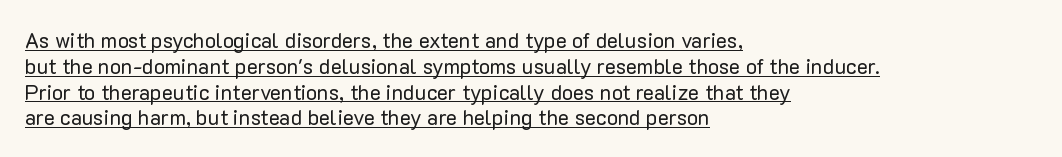
The image shows 21 px text type, upright; set left-aligned, line spacing 1.23x, normal letter spacing, underlined.
